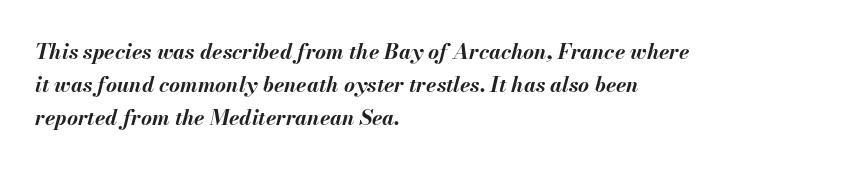
Q: Is the text bold? A: Yes.
Q: Is the text italic (slanted)? A: Yes, it leans right by about 13 degrees.
Q: Is the text underlined? A: No.
Q: How is the paragraph aligned? A: Left-aligned.
Q: Is the spacing between letters normal or unusually wide? A: Normal.
Q: Is the spacing between lines tight, normal or loose? A: Normal.
